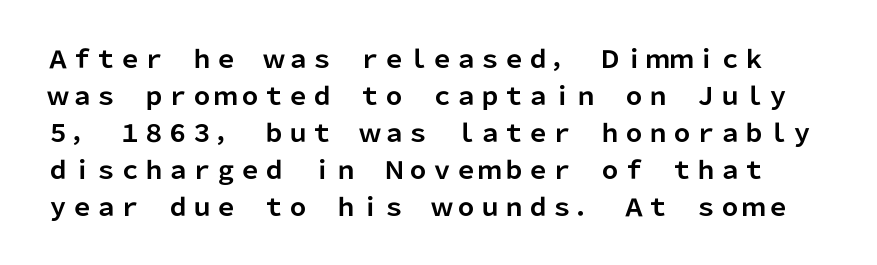
The type sits square on the baseline with zero lean. The baseline area is clear. Normally led — the rows are evenly, conventionally spaced. A full-strength bold gives these letters their thick strokes. Does extra space separate the letters? No, they use regular spacing.
